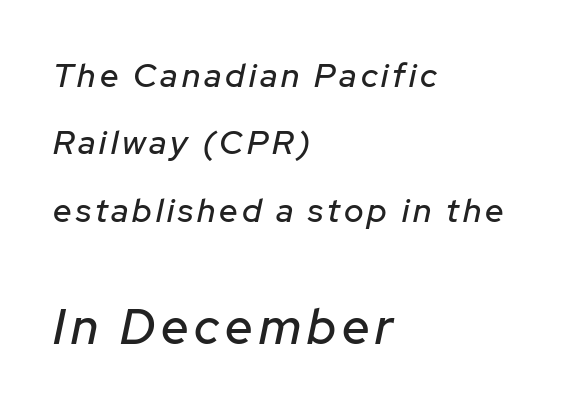
The space between consecutive lines is lavish. Varying glyph widths throughout — classic text-font behaviour. Check the space under the baseline: it is left empty. The lines are quadded left.
